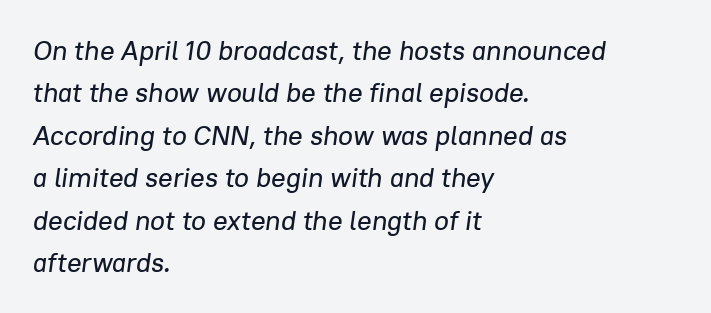
The image shows 27 px text type, italic (leaning right); set left-aligned, normal line spacing (1.57x), normal letter spacing, not underlined.
